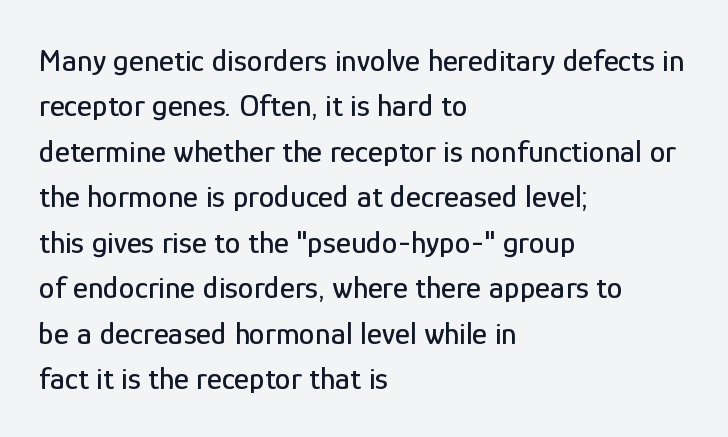
The face used here is proportionally spaced, like ordinary book or web type. Quick note: interline space is typical. This is sans-serif lettering, the kind often seen on screens and signage. Upright lettering throughout. Every row of glyphs begins at an identical x-position on the left.
